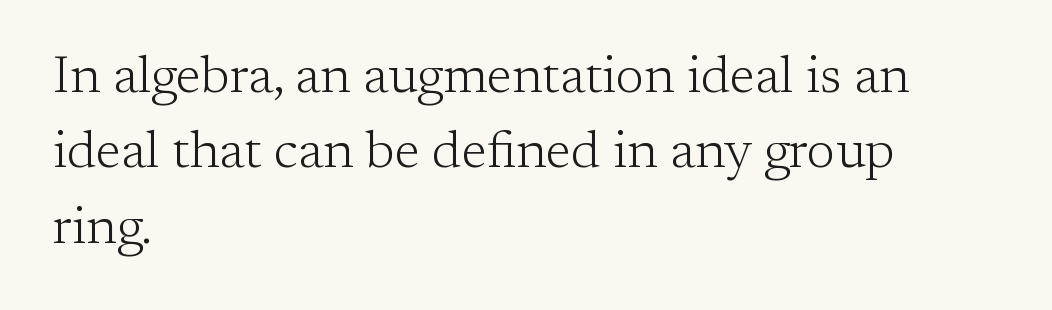
Q: Is the text bold? A: No.
Q: Is the text italic (slanted)? A: No, it is upright.
Q: Is the typeface a serif or a sans-serif typeface? A: Serif.
Q: Is the text underlined? A: No.
Q: How is the paragraph aligned? A: Left-aligned.
Q: Is the spacing between letters normal or unusually wide? A: Normal.
Q: Is the spacing between lines tight, normal or loose? A: Normal.
Q: Width (condensed, normal, or wide)? A: Normal.
Q: Stroke contrast? A: Low.
Q: x-height? A: Medium.
Q: Monospaced? A: No.
